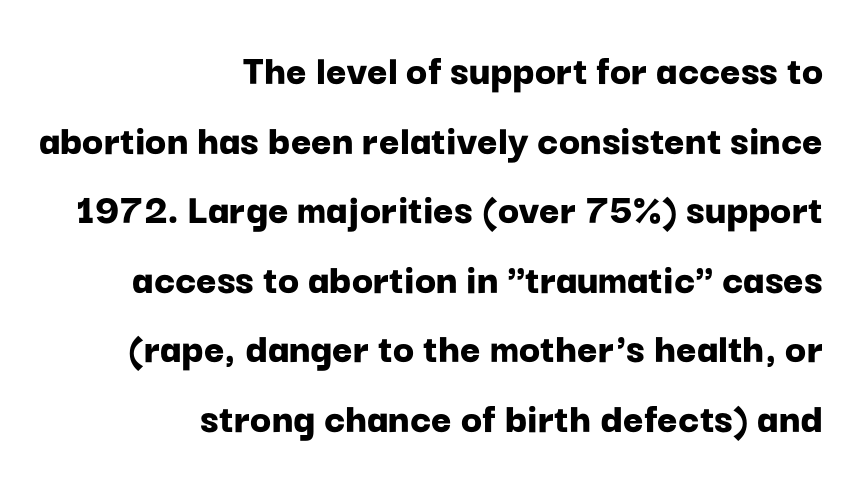
{"serif": "no", "italic": "no", "bold": "yes", "weight": "bold", "width": "normal", "stroke_contrast": "low", "x_height": "medium", "monospaced": "no", "underline": "no", "align": "right", "line_spacing": "normal", "line_spacing_ratio": 1.58, "letter_spacing": "normal", "letter_spacing_em": 0.0, "glyph_px": 44}
